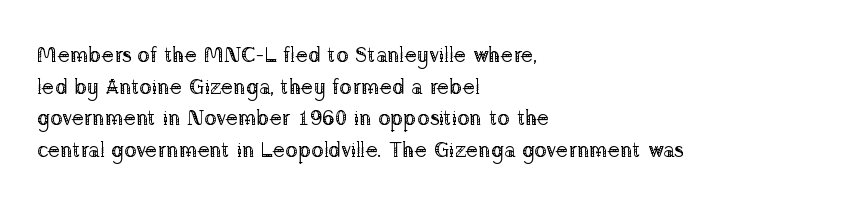
The image shows 21 px text type, upright; set left-aligned, normal line spacing (1.51x), normal letter spacing, not underlined.
